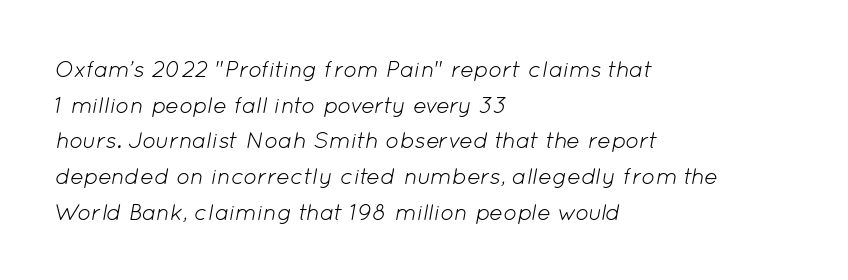
It's the slanting kind of type. Glyph-to-glyph distance matches everyday printed text. Weight: not bold — regular or lighter. Layout note: lines flush left.
